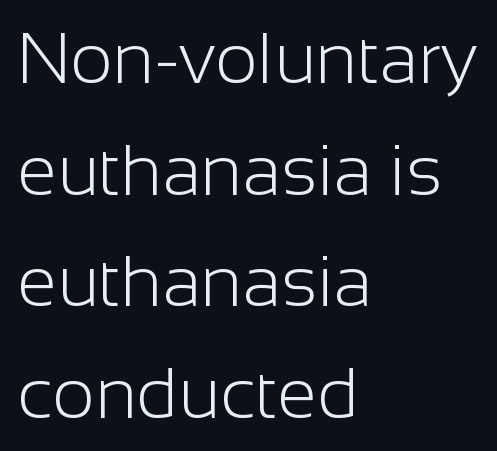
The image shows 72 px light sans-serif type, upright; set left-aligned, normal line spacing (1.55x), normal letter spacing, not underlined; low stroke contrast and a medium x-height.
